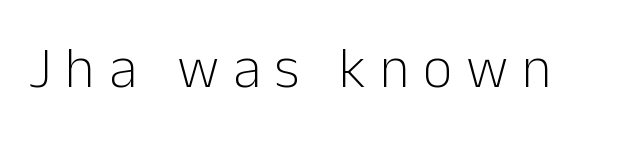
The image shows 58 px light sans-serif type, upright; set unusually wide letter spacing (+0.23 em), not underlined; low stroke contrast and a medium x-height.
